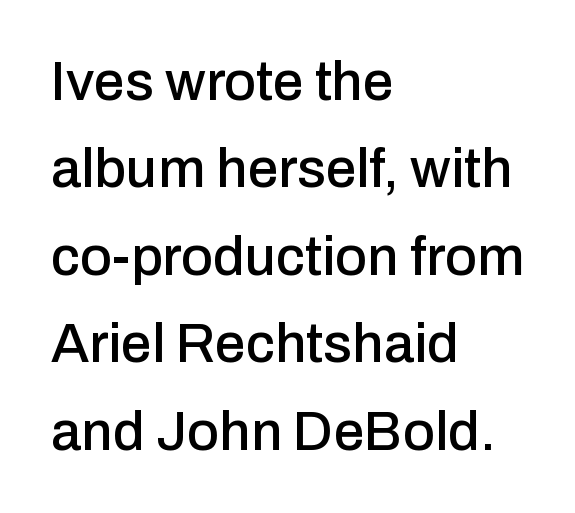
The lettering holds an erect, upright posture throughout. These lines are rendered in a variable-pitch font. The space beneath each line is pristine and unruled. A student would call this left alignment; a typographer would say flush left, rag right. The letters sit at their default tracking, neither squeezed nor spread. These lines are composed in type without serifs.
